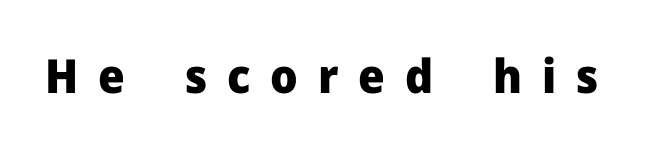
Q: Is the text bold? A: Yes.
Q: Is the text italic (slanted)? A: No, it is upright.
Q: Is the typeface a serif or a sans-serif typeface? A: Sans-serif.
Q: Is the text underlined? A: No.
Q: Is the spacing between letters normal or unusually wide? A: Unusually wide.
Q: Width (condensed, normal, or wide)? A: Normal.
Q: Stroke contrast? A: Low.
Q: x-height? A: Medium.
Q: Monospaced? A: No.
